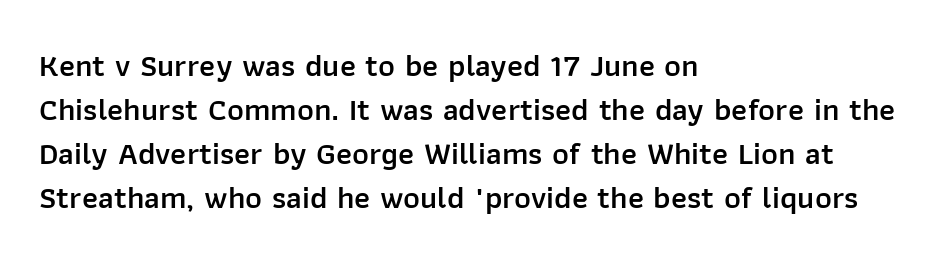
Q: Is the text bold? A: Semi-bold.
Q: Is the text italic (slanted)? A: No, it is upright.
Q: Is the typeface a serif or a sans-serif typeface? A: Sans-serif.
Q: Is the text underlined? A: No.
Q: How is the paragraph aligned? A: Left-aligned.
Q: Is the spacing between letters normal or unusually wide? A: Normal.
Q: Is the spacing between lines tight, normal or loose? A: Normal.
Q: Width (condensed, normal, or wide)? A: Normal.
Q: Stroke contrast? A: Low.
Q: x-height? A: Medium.
Q: Monospaced? A: No.
